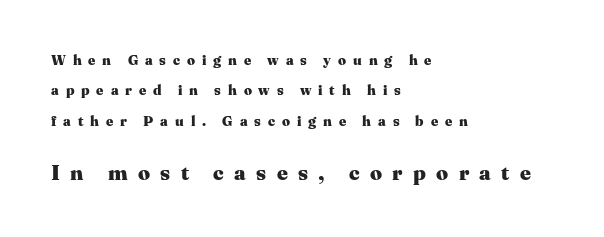
The image shows 21 px bold type, upright; set left-aligned, loose line spacing (2.17x), unusually wide letter spacing (+0.49 em), not underlined; the second (bottom) block is 1.5x larger.
